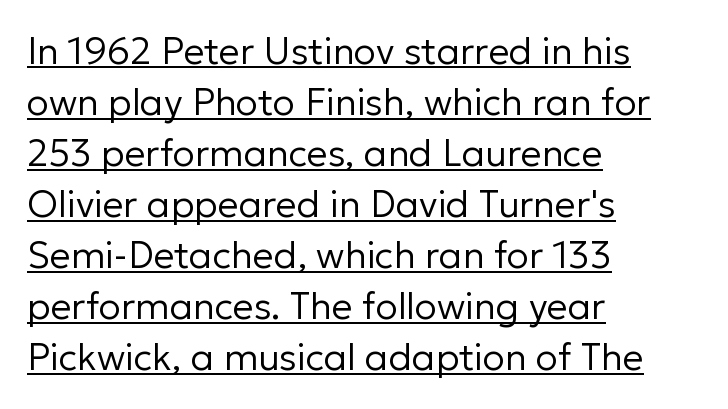
A quiet, ordinary-to-light weight characterises the typeface. The lettering holds an erect, upright posture throughout. Line spacing here is normal. The glyphs are accompanied by a horizontal stroke just below them.
